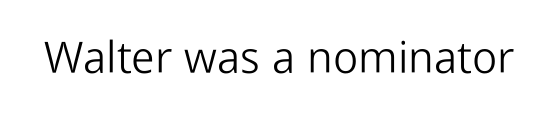
{"serif": "no", "italic": "no", "bold": "no", "weight": "light", "width": "normal", "stroke_contrast": "low", "x_height": "medium", "monospaced": "no", "underline": "no", "letter_spacing": "normal", "letter_spacing_em": 0.0, "glyph_px": 44}
